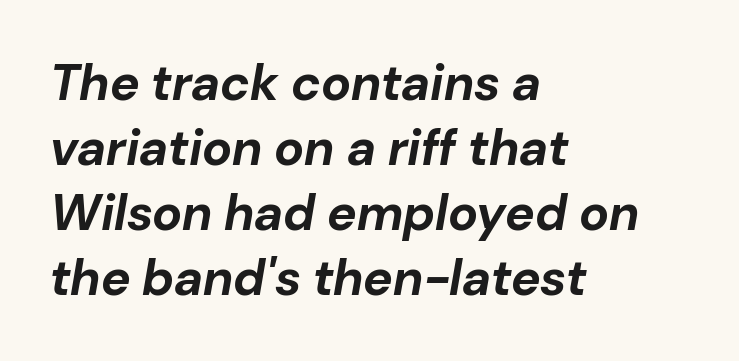
The image shows 50 px bold type, italic (leaning right); set left-aligned, normal line spacing (1.3x), normal letter spacing, not underlined; low stroke contrast and a medium x-height.
